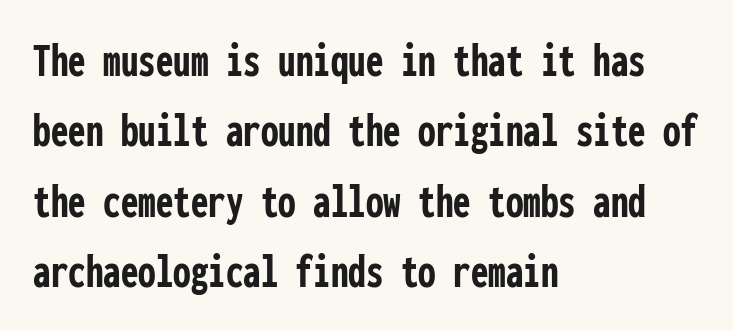
{"serif": "no", "italic": "no", "bold": "yes", "weight": "semibold", "width": "condensed", "stroke_contrast": "low", "x_height": "medium", "monospaced": "yes", "underline": "no", "align": "left", "line_spacing": "normal", "line_spacing_ratio": 1.41, "letter_spacing": "normal", "letter_spacing_em": 0.0, "glyph_px": 50}
